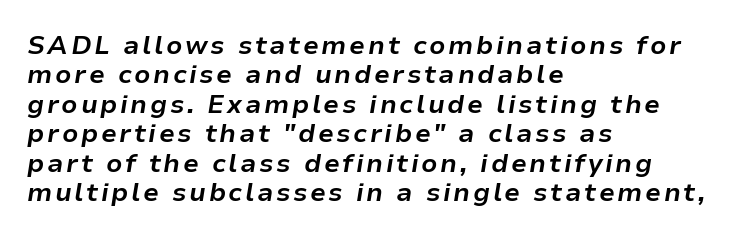
Q: Is the text bold? A: Yes.
Q: Is the text italic (slanted)? A: Yes, it leans right by about 9 degrees.
Q: Is the text underlined? A: No.
Q: How is the paragraph aligned? A: Left-aligned.
Q: Is the spacing between lines tight, normal or loose? A: Tight.
